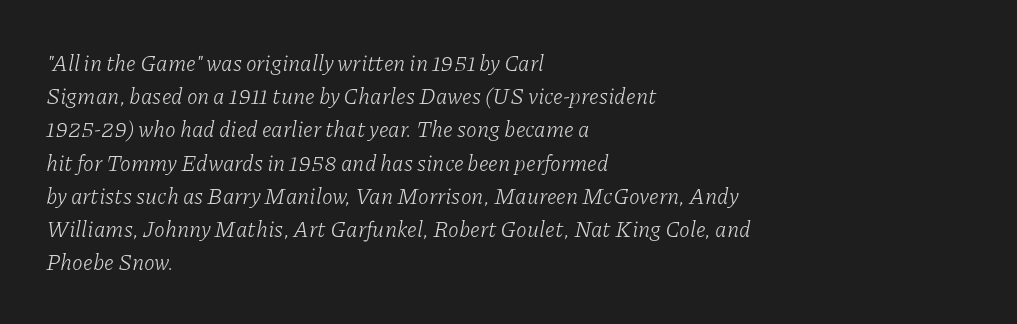
The image shows 22 px text type, italic (leaning right); set left-aligned, normal line spacing (1.51x), normal letter spacing, not underlined.
